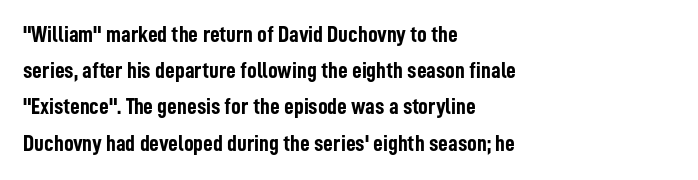
Q: Is the text bold? A: Yes.
Q: Is the text italic (slanted)? A: No, it is upright.
Q: Is the text underlined? A: No.
Q: How is the paragraph aligned? A: Left-aligned.
Q: Is the spacing between letters normal or unusually wide? A: Normal.
Q: Is the spacing between lines tight, normal or loose? A: Normal.
